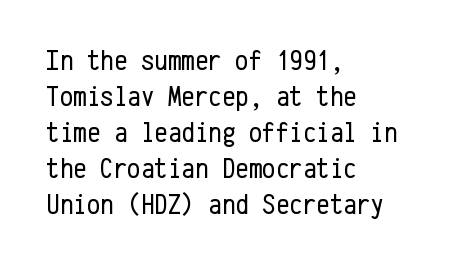
The passage shown is typed in a monospace face where columns stay perfectly aligned. The letterforms sit at book weight or below. The letterforms sit shoulder to shoulder at normal distance. Does the copy run flush right? No — it runs flush left. Has an underline been added? It has not.
